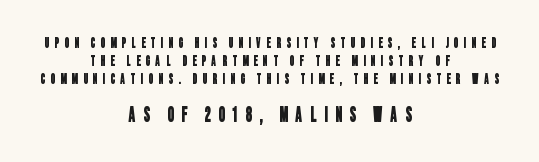
The image shows 20 px text type; set centered, normal line spacing (1.28x), unusually wide letter spacing (+0.39 em), not underlined; the second (bottom) block is 1.43x larger.
